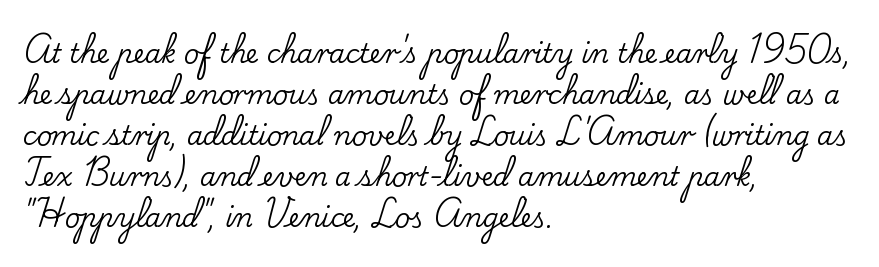
Descenders hang freely into open space. Alignment: flush left. Leading: standard. The letterforms sit shoulder to shoulder at normal distance.
